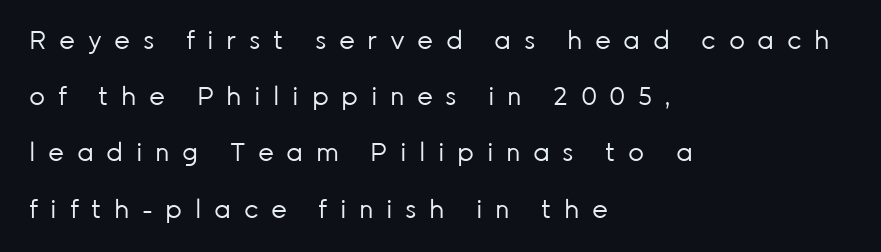
Compared with a centered layout, this one pins lines to the left instead. The lettering stays uniformly vertical, giving the passage a roman look. The font sits on the lighter half of the weight spectrum, regular included. Tracking value appears strongly positive — letters spread wide.
